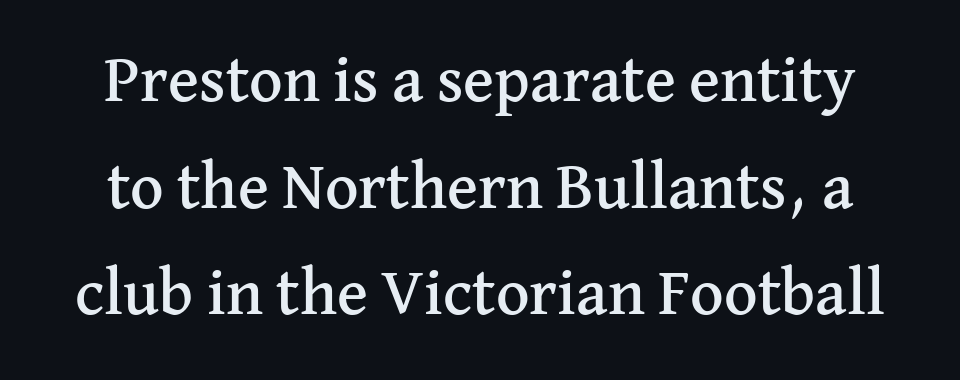
Q: Is the text italic (slanted)? A: No, it is upright.
Q: Is the typeface a serif or a sans-serif typeface? A: Serif.
Q: Is the text underlined? A: No.
Q: Is the spacing between letters normal or unusually wide? A: Normal.
Q: Is the spacing between lines tight, normal or loose? A: Normal.
Q: Width (condensed, normal, or wide)? A: Normal.
Q: Stroke contrast? A: Medium.
Q: x-height? A: Medium.
Q: Monospaced? A: No.
